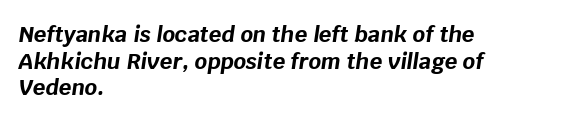
Q: Is the text bold? A: Yes.
Q: Is the text italic (slanted)? A: Yes, it leans right by about 8 degrees.
Q: Is the text underlined? A: No.
Q: How is the paragraph aligned? A: Left-aligned.
Q: Is the spacing between letters normal or unusually wide? A: Normal.
